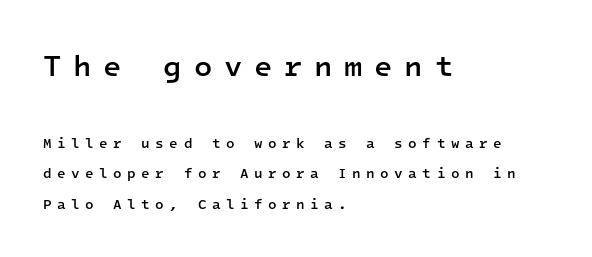
Q: Is the text bold? A: Semi-bold.
Q: Is the text italic (slanted)? A: No, it is upright.
Q: Is the typeface a serif or a sans-serif typeface? A: Sans-serif.
Q: Is the text underlined? A: No.
Q: How is the paragraph aligned? A: Left-aligned.
Q: Is the spacing between letters normal or unusually wide? A: Unusually wide.
Q: Is the spacing between lines tight, normal or loose? A: Loose.
Q: Which block of text is set in a larger size, the first (top) or the second (bottom)? A: The first (top) one.
Q: Width (condensed, normal, or wide)? A: Normal.
Q: Stroke contrast? A: Low.
Q: x-height? A: Medium.
Q: Monospaced? A: Yes.
